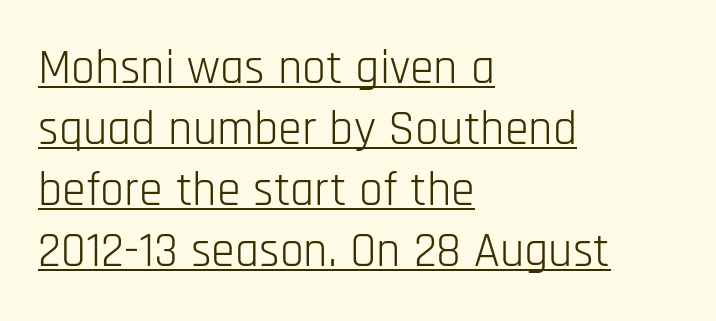
The image shows 48 px light, condensed sans-serif type, upright; set left-aligned, normal line spacing (1.27x), normal letter spacing, underlined; low stroke contrast and a large x-height.
